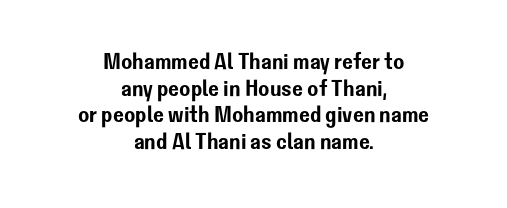
Q: Is the text italic (slanted)? A: No, it is upright.
Q: Is the text underlined? A: No.
Q: How is the paragraph aligned? A: Centered.
Q: Is the spacing between letters normal or unusually wide? A: Normal.
